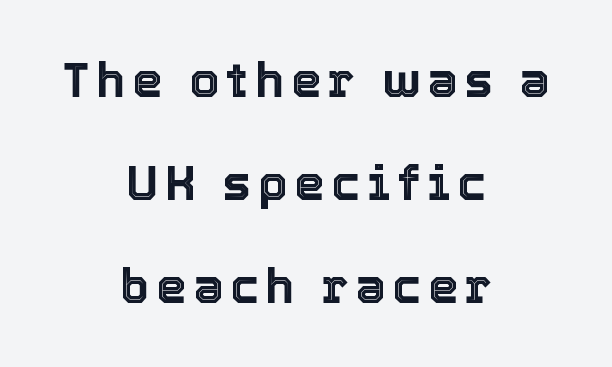
The image shows 48 px text type, upright; set centered, loose line spacing (2.15x), not underlined; a medium x-height.
